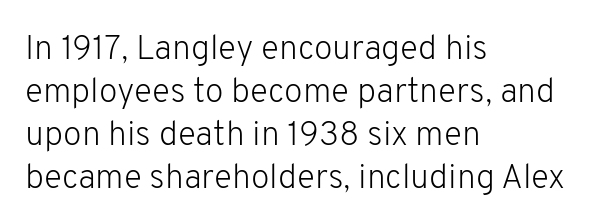
The image shows 34 px light sans-serif type, upright; set left-aligned, normal line spacing (1.26x), normal letter spacing, not underlined; low stroke contrast and a medium x-height.
